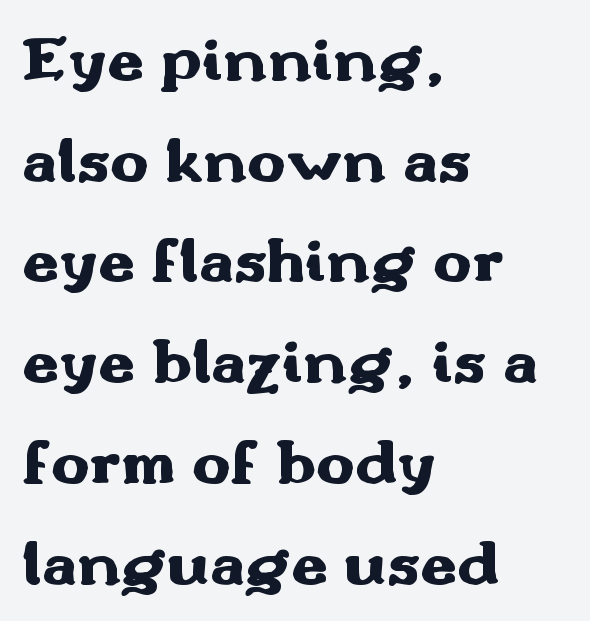
The image shows 65 px heavy, wide sans-serif type, upright; set left-aligned, normal line spacing (1.55x), normal letter spacing, not underlined; medium stroke contrast and a small x-height.
